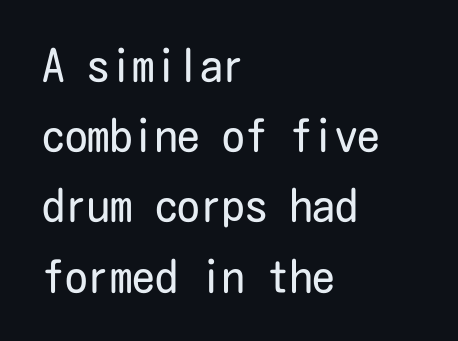
Q: Is the text bold? A: No.
Q: Is the text italic (slanted)? A: No, it is upright.
Q: Is the typeface a serif or a sans-serif typeface? A: Sans-serif.
Q: Is the text underlined? A: No.
Q: How is the paragraph aligned? A: Left-aligned.
Q: Is the spacing between letters normal or unusually wide? A: Normal.
Q: Is the spacing between lines tight, normal or loose? A: Normal.
Q: Width (condensed, normal, or wide)? A: Condensed.
Q: Stroke contrast? A: Low.
Q: x-height? A: Medium.
